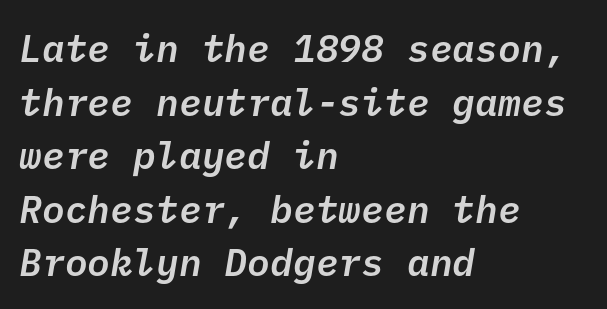
The image shows 38 px semibold sans-serif type; set left-aligned, normal line spacing (1.41x), normal letter spacing, not underlined; low stroke contrast and a medium x-height.
